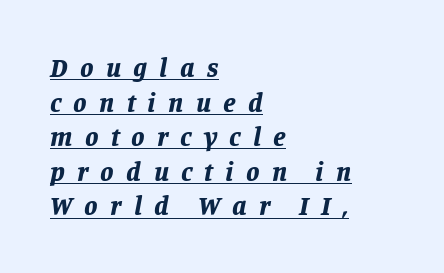
The image shows 27 px bold type, italic (leaning right); set left-aligned, normal line spacing (1.28x), unusually wide letter spacing (+0.45 em), underlined.
